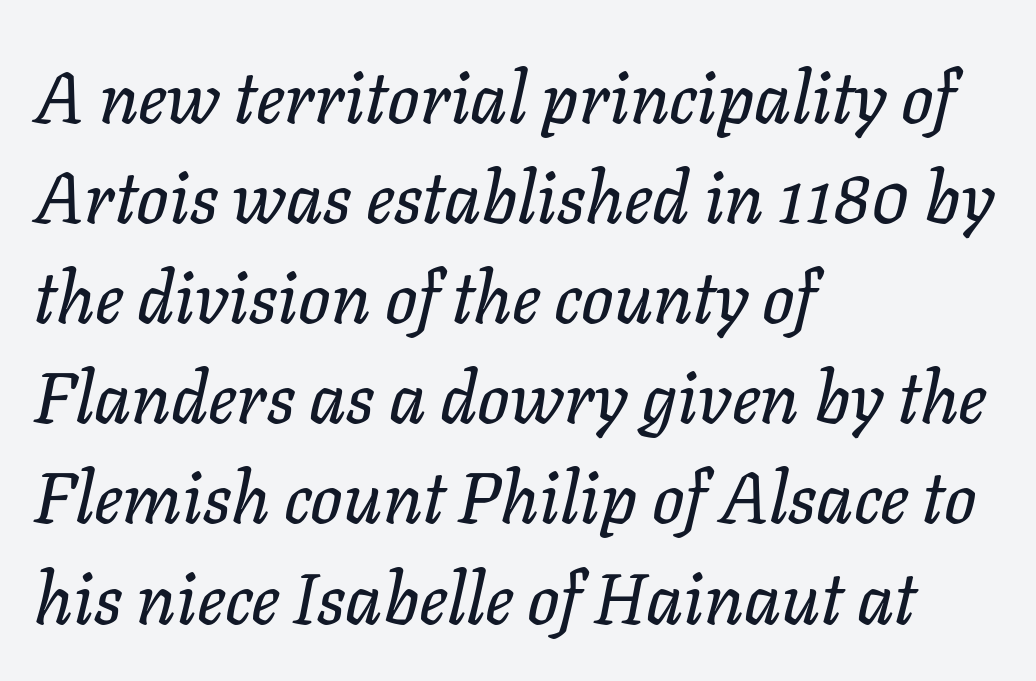
The image shows 71 px text type, italic (leaning right); set left-aligned, normal line spacing (1.41x), normal letter spacing, not underlined; low stroke contrast and a medium x-height.
